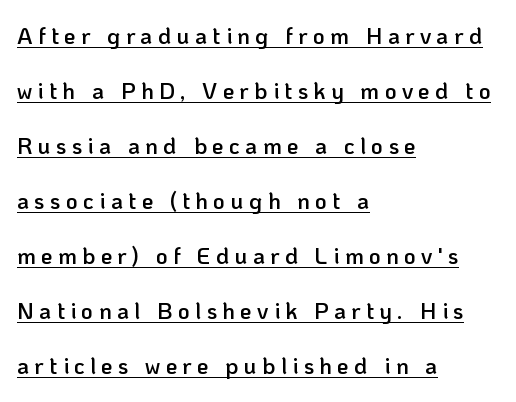
Does extra space separate the letters? Yes, quite a lot of it. Whoever set this chose breathing room over compactness in the vertical rhythm. The lettering stays uniformly vertical, giving the passage a roman look. A somewhat darkened texture: the type is semibold rather than bold. Like a heading marked for emphasis, these lines bear an underscore.
